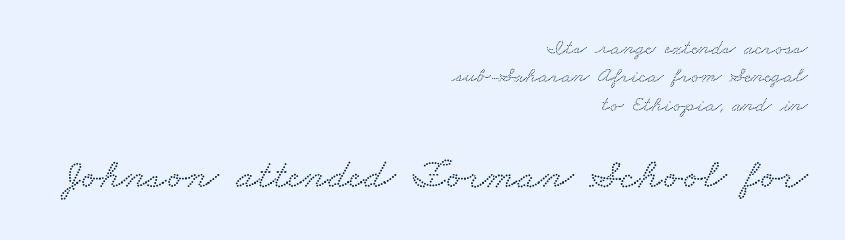
Examine the stroke ends and you'll spot serifs. Alignment: flush right. The vertical gap from one line to the next is medium. The more generous point size was reserved for the lower chunk. Students, note that the glyphs here touch the page at normal intervals. This rendering features lettering with no underline.
